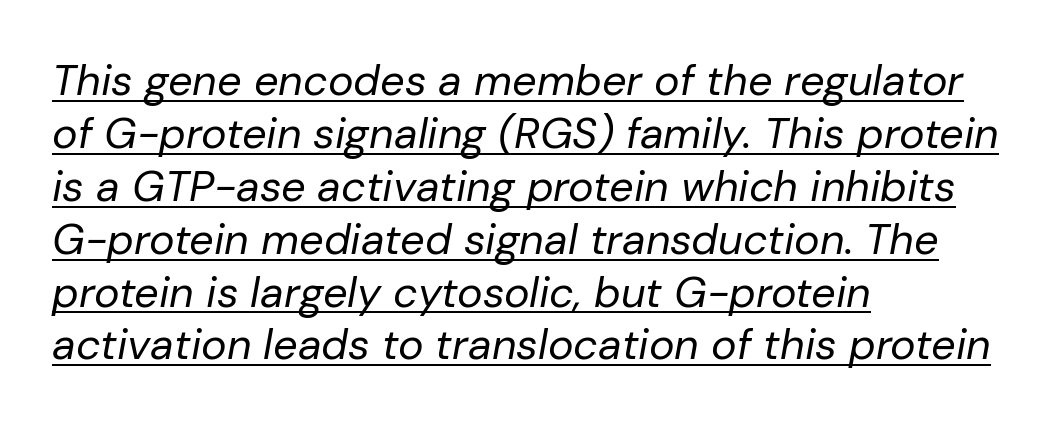
The image shows 43 px regular-weight type, italic (leaning right); set left-aligned, line spacing 1.23x, normal letter spacing, underlined; low stroke contrast and a medium x-height.
